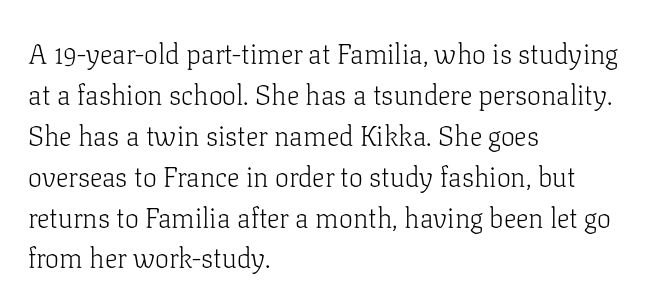
Q: Is the text bold? A: No.
Q: Is the text italic (slanted)? A: No, it is upright.
Q: Is the typeface a serif or a sans-serif typeface? A: Serif.
Q: Is the text underlined? A: No.
Q: How is the paragraph aligned? A: Left-aligned.
Q: Is the spacing between letters normal or unusually wide? A: Normal.
Q: Is the spacing between lines tight, normal or loose? A: Normal.
Q: Width (condensed, normal, or wide)? A: Normal.
Q: Stroke contrast? A: Low.
Q: x-height? A: Medium.
Q: Monospaced? A: No.
